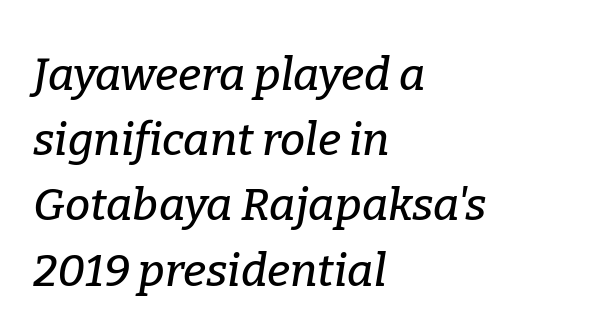
Q: Is the text italic (slanted)? A: Yes, it leans right by about 9 degrees.
Q: Is the typeface a serif or a sans-serif typeface? A: Serif.
Q: Is the text underlined? A: No.
Q: How is the paragraph aligned? A: Left-aligned.
Q: Is the spacing between letters normal or unusually wide? A: Normal.
Q: Is the spacing between lines tight, normal or loose? A: Normal.
Q: Width (condensed, normal, or wide)? A: Normal.
Q: Stroke contrast? A: Low.
Q: x-height? A: Medium.
Q: Monospaced? A: No.
